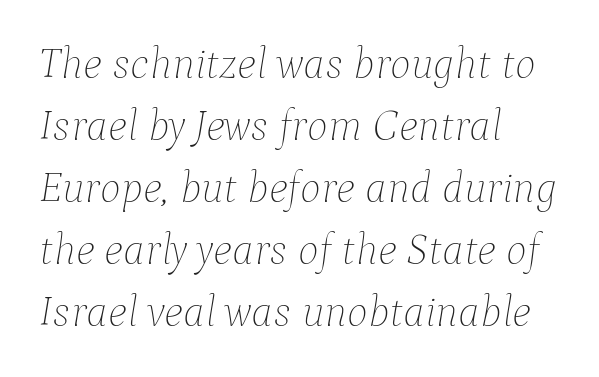
Q: Is the text bold? A: No.
Q: Is the text italic (slanted)? A: Yes, it leans right by about 9 degrees.
Q: Is the text underlined? A: No.
Q: How is the paragraph aligned? A: Left-aligned.
Q: Is the spacing between letters normal or unusually wide? A: Normal.
Q: Is the spacing between lines tight, normal or loose? A: Normal.
Q: Width (condensed, normal, or wide)? A: Normal.
Q: Stroke contrast? A: Low.
Q: x-height? A: Medium.
Q: Monospaced? A: No.
